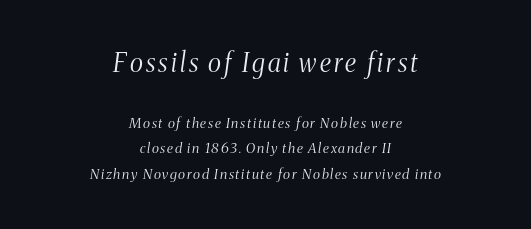
The image shows 26 px text type, italic (leaning right); set centered, line spacing 1.81x, not underlined; the first (top) block is 1.86x larger.
